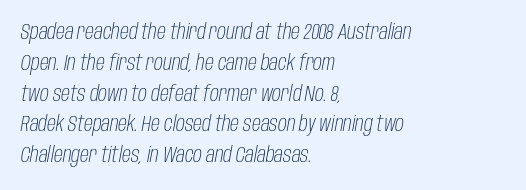
How would I describe the line gaps? Plain and ordinary. Italic? Definitely — the glyphs are oblique. Any mark beneath the type? The region is blank. The strokes are not fattened; the text isn't bold. These lines are set flush left with a ragged right edge. Spacing between characters is what you'd get straight out of the box.
